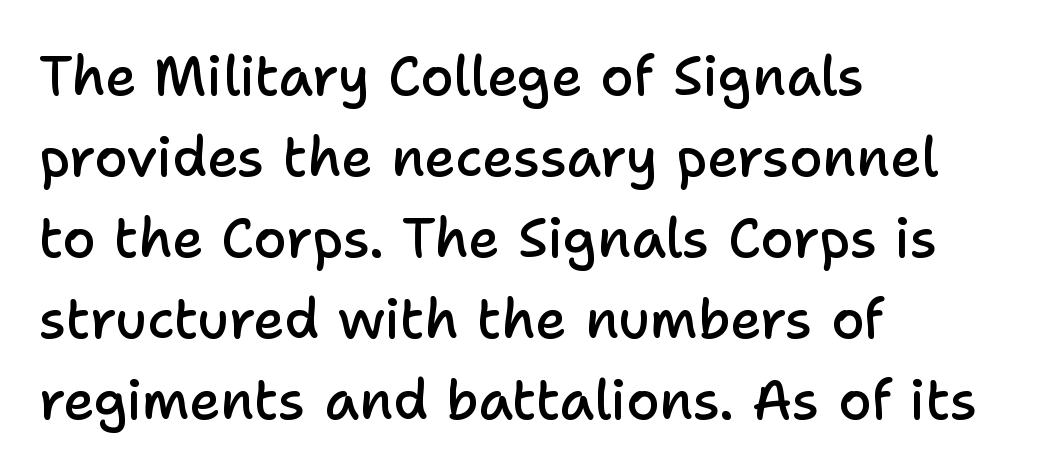
{"serif": "no", "italic": "no", "bold": "semi", "weight": "semibold", "width": "normal", "stroke_contrast": "low", "x_height": "medium", "monospaced": "no", "underline": "no", "align": "left", "line_spacing": "normal", "line_spacing_ratio": 1.5, "letter_spacing": "normal", "letter_spacing_em": 0.0, "glyph_px": 54}
